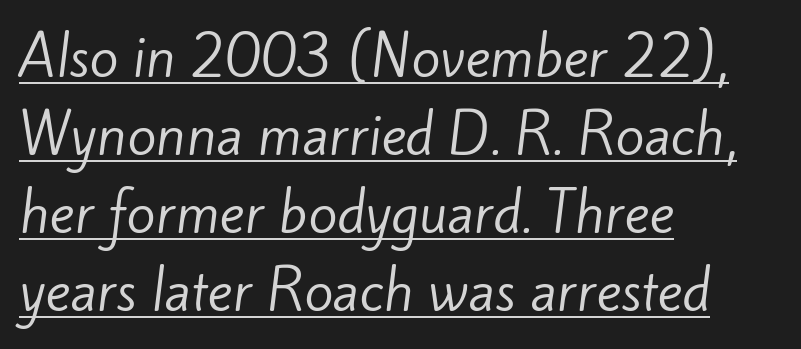
{"serif": "no", "bold": "no", "weight": "regular", "width": "normal", "stroke_contrast": "low", "x_height": "small", "monospaced": "no", "underline": "yes", "align": "left", "line_spacing": "normal", "line_spacing_ratio": 1.47, "letter_spacing": "normal", "letter_spacing_em": 0.0, "glyph_px": 53}
